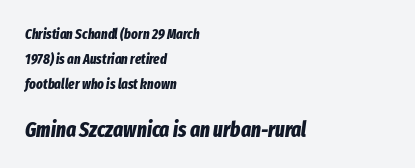
Horizontally, the lines are justified to the leading edge only. Slant detected: the letters are inclined. These words are printed bold, with thick strokes throughout. Just letters on the line, the space beneath them empty. Of the two passages, the one underneath uses the larger point size. Characters follow at the spacing the type designer built in.
